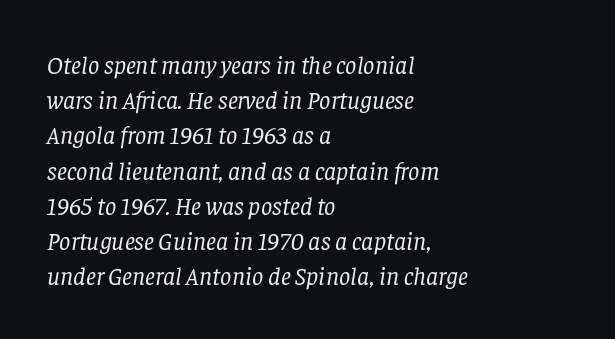
The typesetter chose a ragged-right arrangement here. Beneath every word, the page is bare. Rows of type keep a routine distance in the vertical direction. Observe the ordinary spacing: letters are neighbours, not strangers. The letters look calm and open, with moderate or lighter stems. Notice how the stems are inclined rather than vertical — that's the hallmark of italics.
